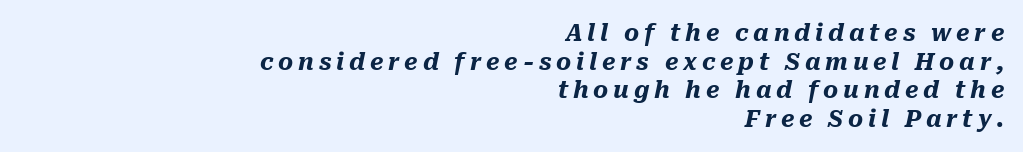
Q: Is the text bold? A: Yes.
Q: Is the text italic (slanted)? A: Yes, it leans right by about 10 degrees.
Q: Is the text underlined? A: No.
Q: How is the paragraph aligned? A: Right-aligned.
Q: Is the spacing between letters normal or unusually wide? A: Unusually wide.
